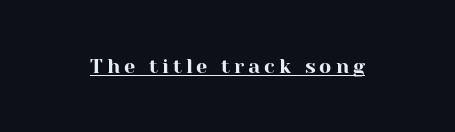
The image shows 20 px text type, upright; set unusually wide letter spacing (+0.2 em), underlined.
